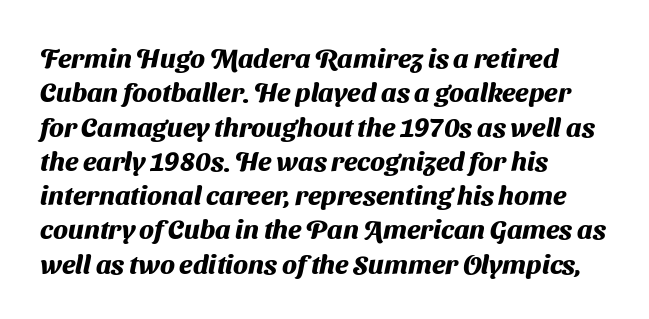
{"bold": "yes", "underline": "no", "align": "left", "line_spacing": "normal", "line_spacing_ratio": 1.27, "letter_spacing": "normal", "letter_spacing_em": 0.0, "glyph_px": 27}
